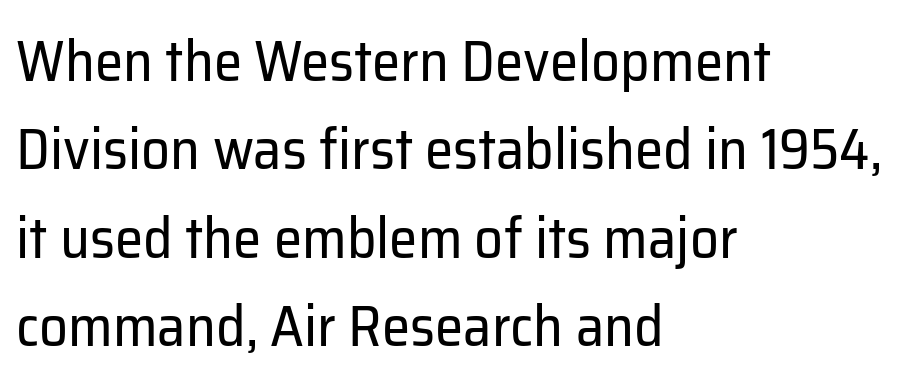
The image shows 57 px regular-weight sans-serif type, upright; set left-aligned, normal line spacing (1.55x), normal letter spacing, not underlined; low stroke contrast and a medium x-height.
